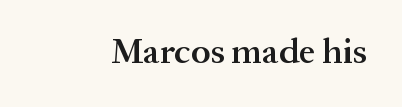
Q: Is the text bold? A: Semi-bold.
Q: Is the text italic (slanted)? A: No, it is upright.
Q: Is the typeface a serif or a sans-serif typeface? A: Serif.
Q: Is the text underlined? A: No.
Q: Is the spacing between letters normal or unusually wide? A: Normal.
Q: Width (condensed, normal, or wide)? A: Normal.
Q: Stroke contrast? A: Medium.
Q: x-height? A: Medium.
Q: Monospaced? A: No.
